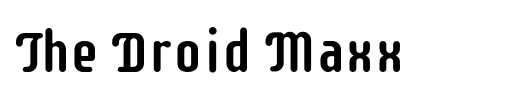
{"serif": "no", "italic": "no", "width": "condensed", "stroke_contrast": "low", "x_height": "large", "monospaced": "no", "underline": "no", "letter_spacing": "normal", "letter_spacing_em": 0.0, "glyph_px": 59}
